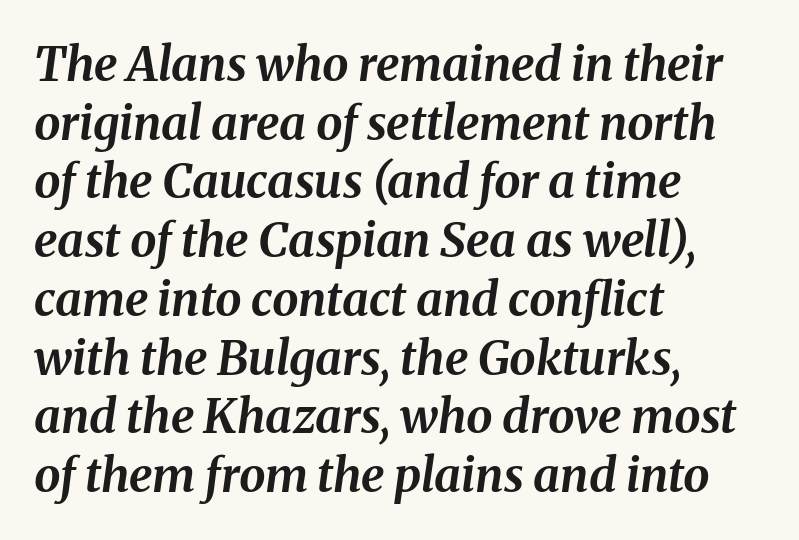
The image shows 47 px bold type, italic (leaning right); set left-aligned, normal line spacing (1.25x), normal letter spacing, not underlined; medium stroke contrast and a medium x-height.
